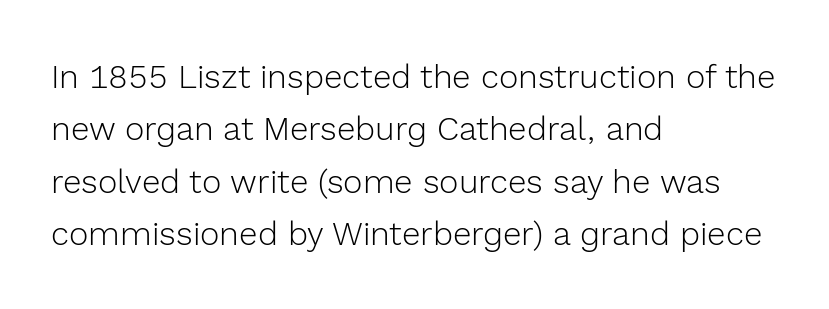
{"serif": "no", "italic": "no", "bold": "no", "weight": "light", "width": "normal", "x_height": "medium", "monospaced": "no", "underline": "no", "align": "left", "line_spacing": "normal", "line_spacing_ratio": 1.59, "letter_spacing": "normal", "letter_spacing_em": 0.0, "glyph_px": 33}
